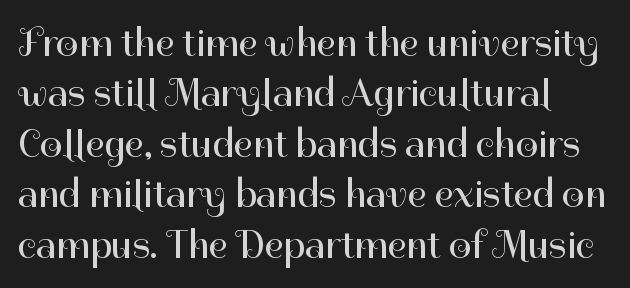
{"serif": "no", "italic": "no", "bold": "no", "weight": "regular", "width": "normal", "stroke_contrast": "high", "x_height": "medium", "monospaced": "no", "underline": "no", "align": "left", "line_spacing": "normal", "line_spacing_ratio": 1.26, "letter_spacing": "normal", "letter_spacing_em": 0.0, "glyph_px": 40}
